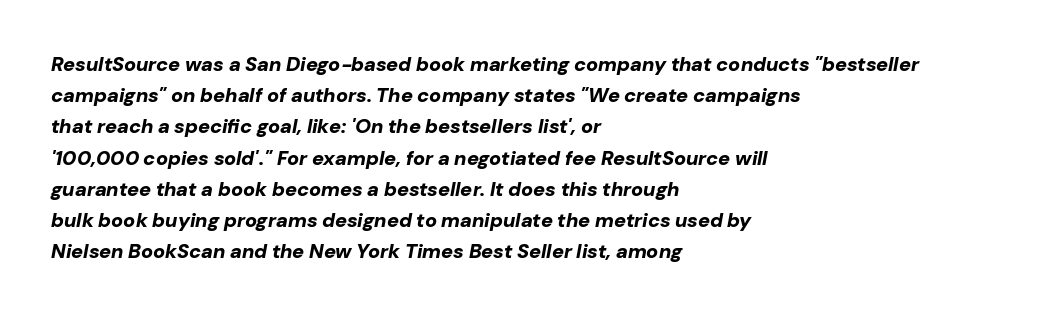
Does the weight exceed regular? Yes, all the way to bold. Layout note: lines flush left. The letters sit at their default tracking, neither squeezed nor spread. Quick note: underline off. Interline gaps are of average width in this sample.
